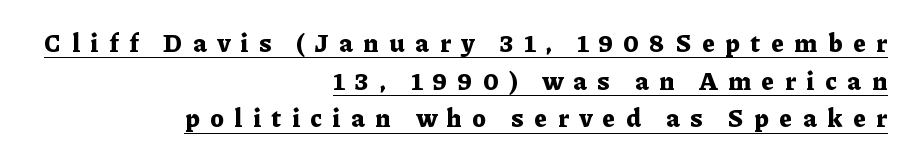
The image shows 25 px bold type, upright; set right-aligned, normal line spacing (1.51x), unusually wide letter spacing (+0.42 em), underlined.
